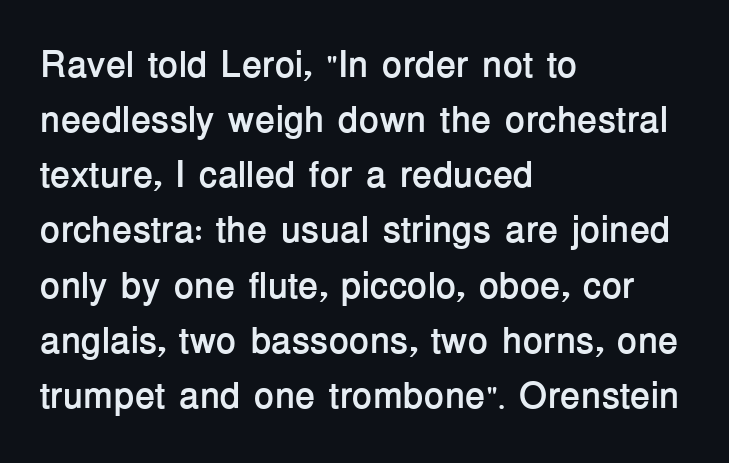
Q: Is the text bold? A: Yes.
Q: Is the text italic (slanted)? A: No, it is upright.
Q: Is the typeface a serif or a sans-serif typeface? A: Sans-serif.
Q: Is the text underlined? A: No.
Q: How is the paragraph aligned? A: Left-aligned.
Q: Is the spacing between letters normal or unusually wide? A: Normal.
Q: Is the spacing between lines tight, normal or loose? A: Normal.
Q: Width (condensed, normal, or wide)? A: Normal.
Q: Stroke contrast? A: Low.
Q: x-height? A: Medium.
Q: Monospaced? A: No.
